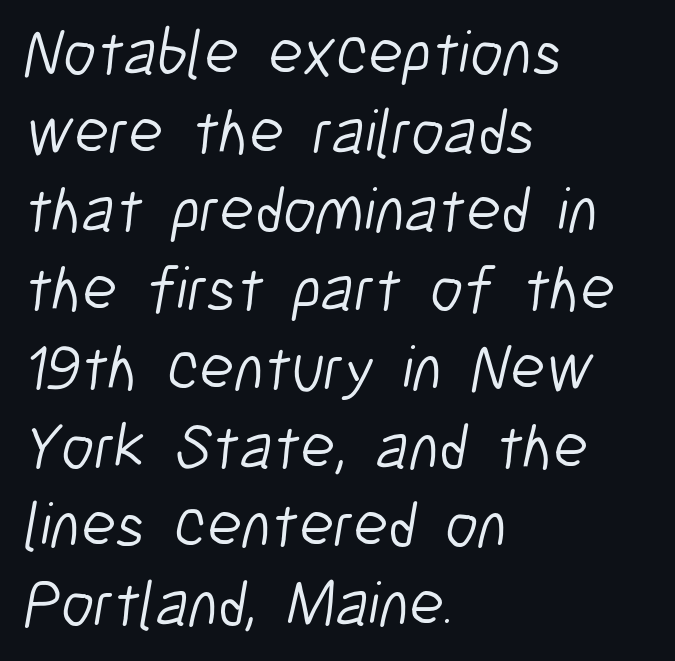
The rendering uses natural spacing where letterforms have individual widths. I'd call this a sans setting — the letters go barefoot. Descenders are the only things crossing below the line. The letterforms sit shoulder to shoulder at normal distance. The weight tops out at a normal text grade. The rag falls on the right side of this text block.
